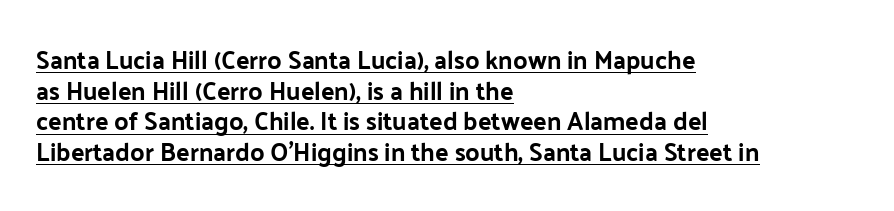
Q: Is the text bold? A: Yes.
Q: Is the text italic (slanted)? A: No, it is upright.
Q: Is the text underlined? A: Yes.
Q: How is the paragraph aligned? A: Left-aligned.
Q: Is the spacing between letters normal or unusually wide? A: Normal.
